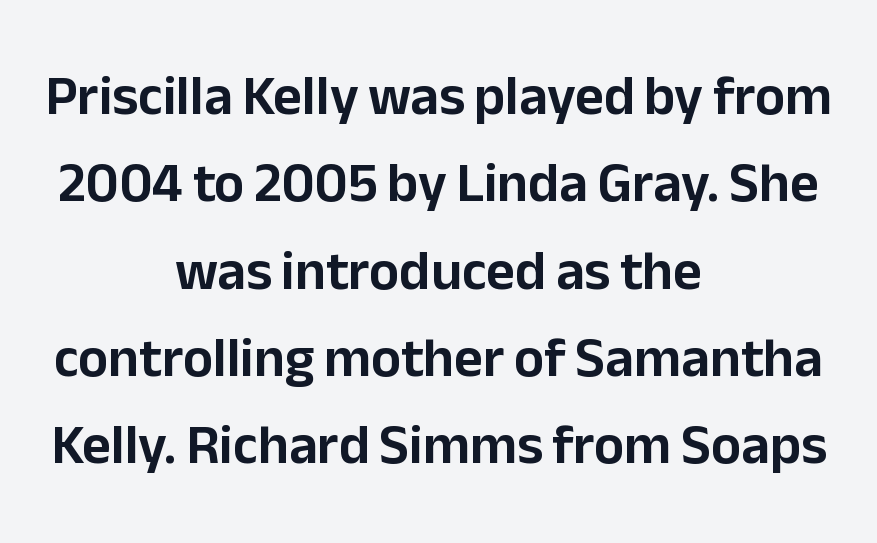
Q: Is the text italic (slanted)? A: No, it is upright.
Q: Is the typeface a serif or a sans-serif typeface? A: Sans-serif.
Q: Is the text underlined? A: No.
Q: How is the paragraph aligned? A: Centered.
Q: Is the spacing between letters normal or unusually wide? A: Normal.
Q: Is the spacing between lines tight, normal or loose? A: Normal.
Q: Width (condensed, normal, or wide)? A: Normal.
Q: Stroke contrast? A: Low.
Q: x-height? A: Medium.
Q: Monospaced? A: No.
